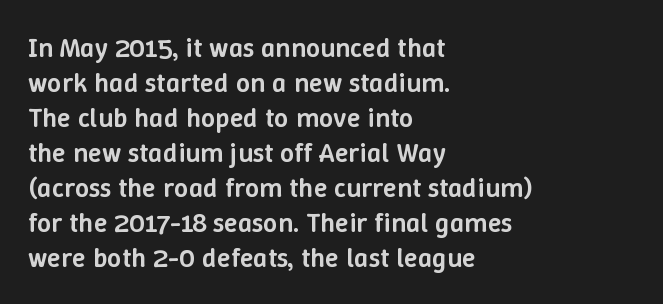
Q: Is the text bold? A: Semi-bold.
Q: Is the text italic (slanted)? A: No, it is upright.
Q: Is the text underlined? A: No.
Q: How is the paragraph aligned? A: Left-aligned.
Q: Is the spacing between letters normal or unusually wide? A: Normal.
Q: Is the spacing between lines tight, normal or loose? A: Normal.
Q: Width (condensed, normal, or wide)? A: Normal.
Q: Stroke contrast? A: Low.
Q: x-height? A: Medium.
Q: Monospaced? A: No.
